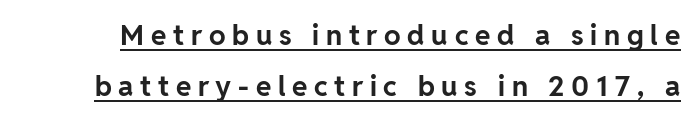
Q: Is the text bold? A: Yes.
Q: Is the text italic (slanted)? A: No, it is upright.
Q: Is the typeface a serif or a sans-serif typeface? A: Sans-serif.
Q: Is the text underlined? A: Yes.
Q: Is the spacing between letters normal or unusually wide? A: Unusually wide.
Q: Width (condensed, normal, or wide)? A: Normal.
Q: Stroke contrast? A: Low.
Q: x-height? A: Medium.
Q: Monospaced? A: No.
